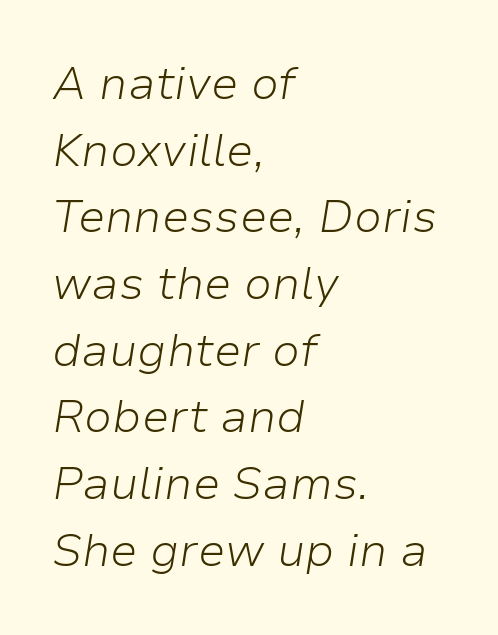
Q: Is the text bold? A: No.
Q: Is the text italic (slanted)? A: Yes, it leans right by about 9 degrees.
Q: Is the text underlined? A: No.
Q: How is the paragraph aligned? A: Left-aligned.
Q: Is the spacing between letters normal or unusually wide? A: Normal.
Q: Is the spacing between lines tight, normal or loose? A: Normal.
Q: Width (condensed, normal, or wide)? A: Normal.
Q: Stroke contrast? A: Low.
Q: x-height? A: Medium.
Q: Monospaced? A: No.
